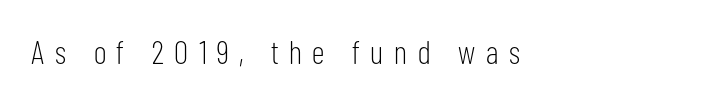
The image shows 33 px light, condensed sans-serif type, upright; set unusually wide letter spacing (+0.32 em), not underlined; low stroke contrast and a medium x-height.
